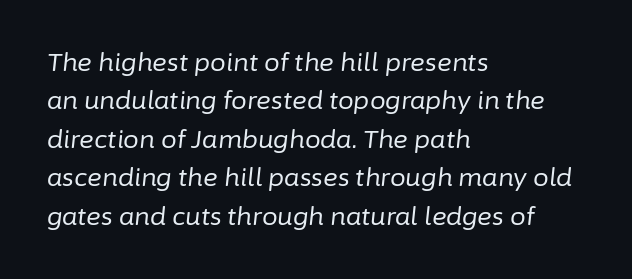
The image shows 25 px text type, italic (leaning right); set left-aligned, normal line spacing (1.54x), normal letter spacing, not underlined.
